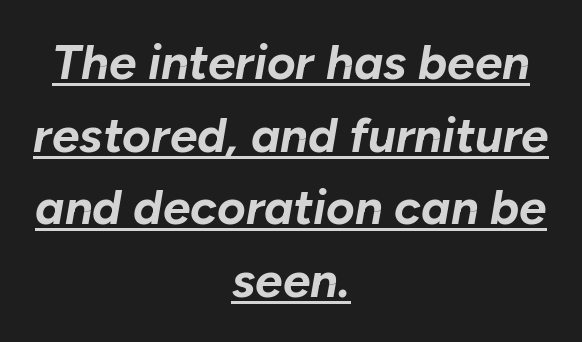
The image shows 49 px bold type, italic (leaning right); set centered, normal line spacing (1.48x), normal letter spacing, underlined; low stroke contrast and a medium x-height.
